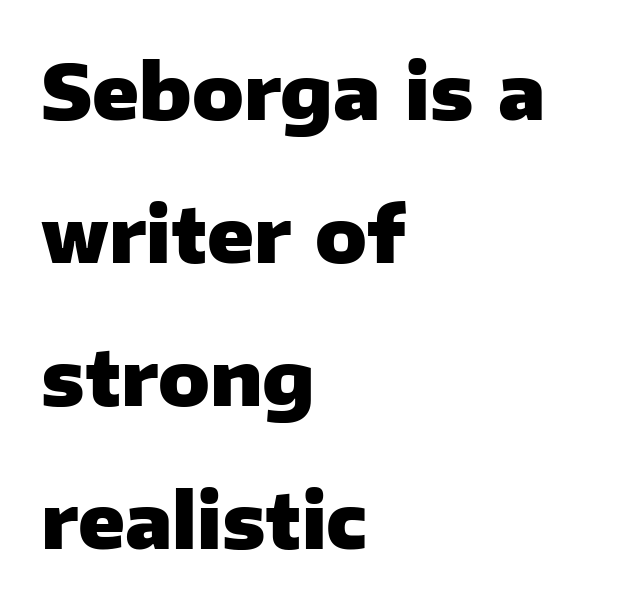
The image shows 76 px heavy sans-serif type, upright; set left-aligned, line spacing 1.88x, normal letter spacing, not underlined; low stroke contrast and a medium x-height.
